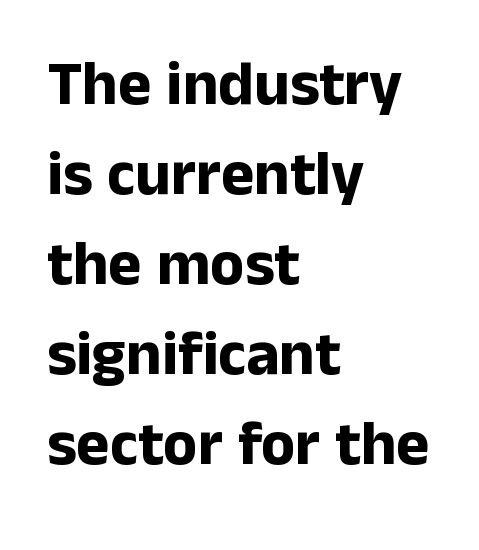
Q: Is the text bold? A: Yes.
Q: Is the text italic (slanted)? A: No, it is upright.
Q: Is the typeface a serif or a sans-serif typeface? A: Sans-serif.
Q: Is the text underlined? A: No.
Q: How is the paragraph aligned? A: Left-aligned.
Q: Is the spacing between letters normal or unusually wide? A: Normal.
Q: Is the spacing between lines tight, normal or loose? A: Normal.
Q: Width (condensed, normal, or wide)? A: Normal.
Q: Stroke contrast? A: Low.
Q: x-height? A: Medium.
Q: Monospaced? A: No.
